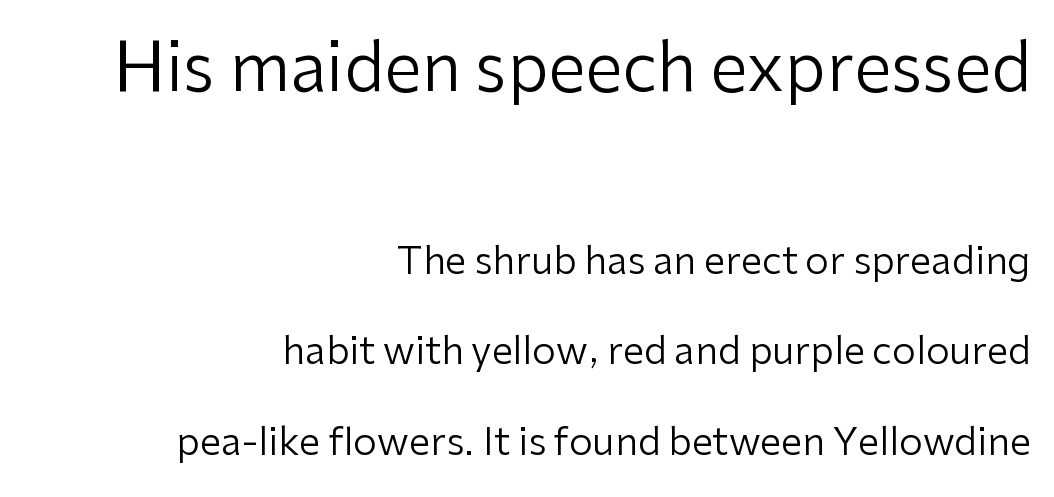
Q: Is the text bold? A: No.
Q: Is the text italic (slanted)? A: No, it is upright.
Q: Is the typeface a serif or a sans-serif typeface? A: Sans-serif.
Q: Is the text underlined? A: No.
Q: How is the paragraph aligned? A: Right-aligned.
Q: Is the spacing between letters normal or unusually wide? A: Normal.
Q: Is the spacing between lines tight, normal or loose? A: Loose.
Q: Which block of text is set in a larger size, the first (top) or the second (bottom)? A: The first (top) one.
Q: Width (condensed, normal, or wide)? A: Normal.
Q: Stroke contrast? A: Low.
Q: x-height? A: Medium.
Q: Monospaced? A: No.
